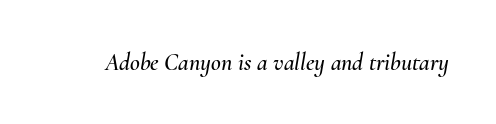
In terms of letterspacing, this is plain default setting. No word sits above an underline. The typography opts for an oblique posture over an upright one.
